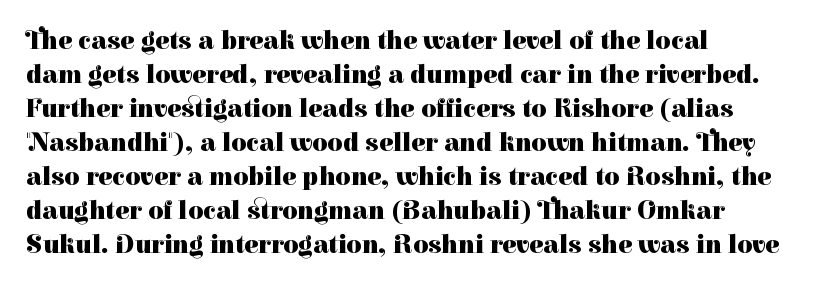
Typeset ragged right — the left edge is the straight one. Words float on clear page, feet unadorned. Vertically, the passage feels balanced, rows spaced as you'd expect. This sample uses plain, unmodified letter spacing. Summary of weight: heavy, a full bold. Characters remain perfectly vertical along every line.
